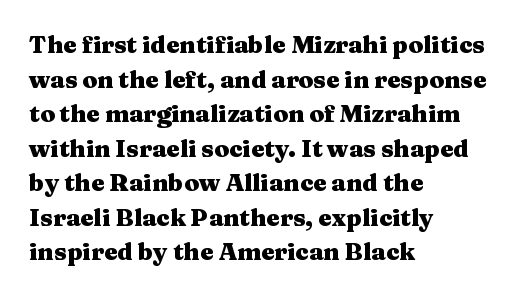
Rule under the text: the space is simply empty. Nothing unusual about the tracking: characters are spaced as the font intends. Leading: standard. This sample uses an upright cut, with every glyph sitting square on the baseline. Set as a true bold cut, around the 700 mark. Line beginnings align vertically; line endings do not.
